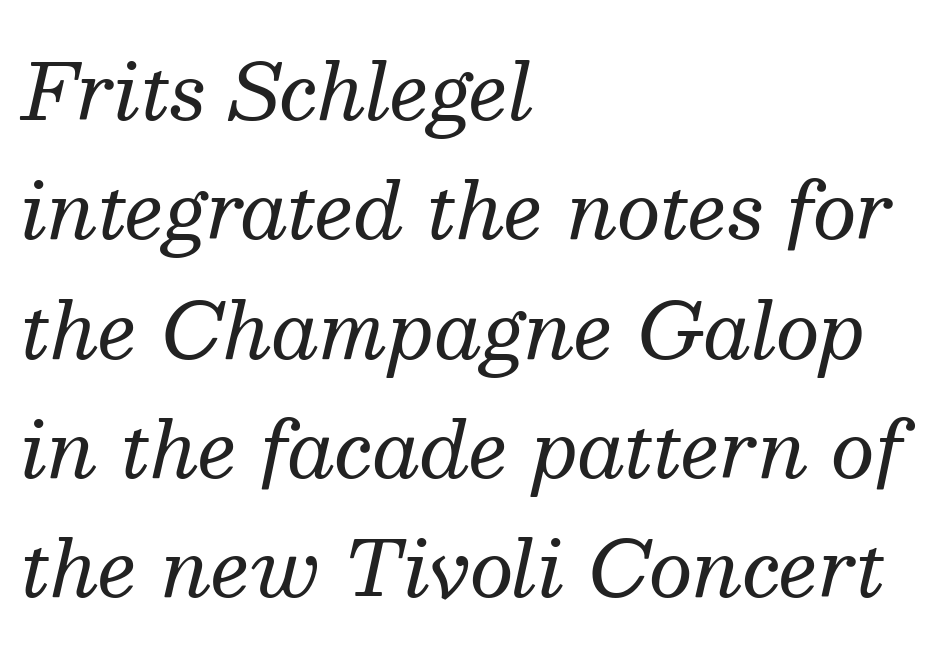
The image shows 77 px regular-weight serif type, italic (leaning right); set left-aligned, normal line spacing (1.55x), normal letter spacing, not underlined; medium stroke contrast and a medium x-height.
